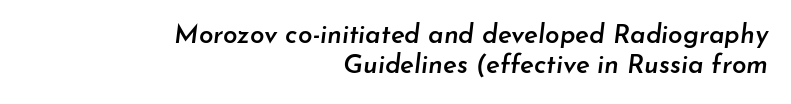
Q: Is the text bold? A: Semi-bold.
Q: Is the text italic (slanted)? A: Yes, it leans right by about 7 degrees.
Q: Is the text underlined? A: No.
Q: How is the paragraph aligned? A: Right-aligned.
Q: Is the spacing between letters normal or unusually wide? A: Normal.
